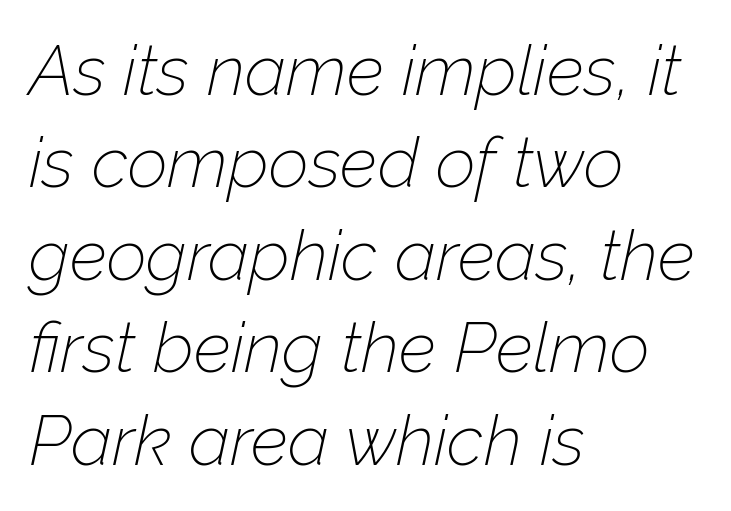
{"italic": "yes", "lean": "right", "slant_degrees": 12, "bold": "no", "weight": "thin", "width": "normal", "stroke_contrast": "low", "x_height": "medium", "monospaced": "no", "underline": "no", "align": "left", "line_spacing": "normal", "line_spacing_ratio": 1.32, "letter_spacing": "normal", "letter_spacing_em": 0.0, "glyph_px": 70}
